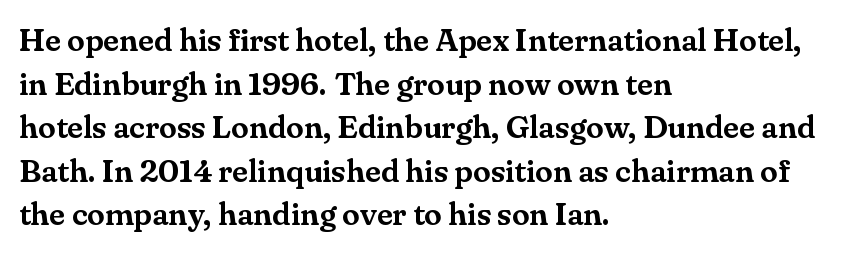
The image shows 32 px serif type, upright; set left-aligned, normal line spacing (1.36x), normal letter spacing, not underlined; medium stroke contrast and a small x-height.
